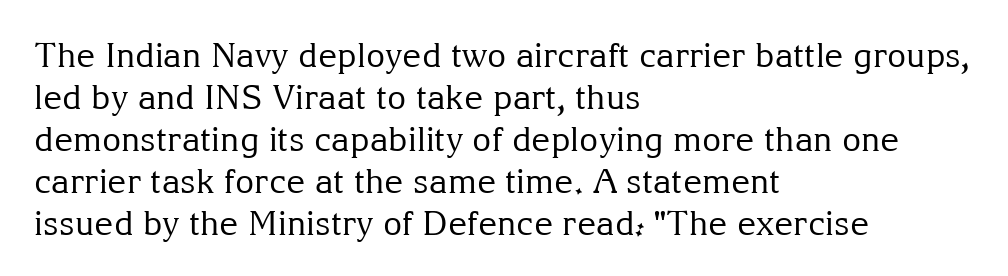
{"serif": "yes", "italic": "no", "bold": "no", "weight": "regular", "width": "normal", "stroke_contrast": "medium", "x_height": "medium", "monospaced": "no", "underline": "no", "align": "left", "line_spacing": "normal", "line_spacing_ratio": 1.27, "letter_spacing": "normal", "letter_spacing_em": 0.0, "glyph_px": 33}
